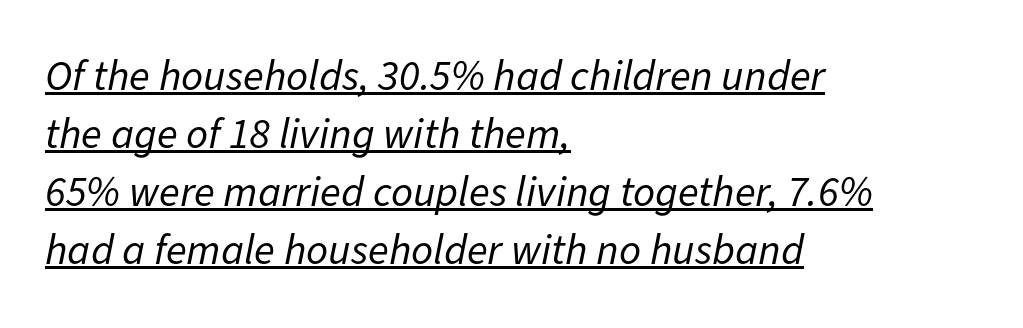
{"italic": "yes", "lean": "right", "slant_degrees": 11, "bold": "no", "weight": "regular", "width": "normal", "stroke_contrast": "low", "x_height": "medium", "monospaced": "no", "underline": "yes", "align": "left", "line_spacing": "normal", "line_spacing_ratio": 1.35, "letter_spacing": "normal", "letter_spacing_em": 0.0, "glyph_px": 43}
